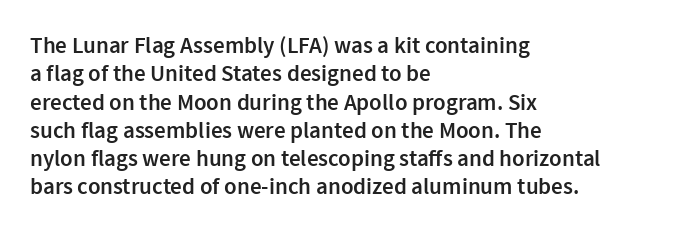
Is the letter spacing exaggerated? No — it looks like the ordinary default. Do the letters lean? They stand straight. Is the type bold? Partly — it's a semibold, heavier than regular but not fully bold. Lines of text with bare space underneath. The text block is weighted toward the left margin, trailing off unevenly rightward.
